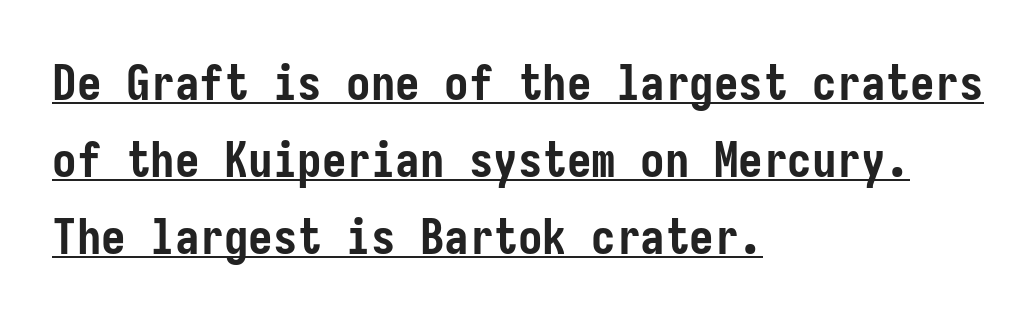
The image shows 49 px semibold, condensed sans-serif type, upright; set left-aligned, normal line spacing (1.57x), normal letter spacing, underlined; low stroke contrast and a medium x-height.
